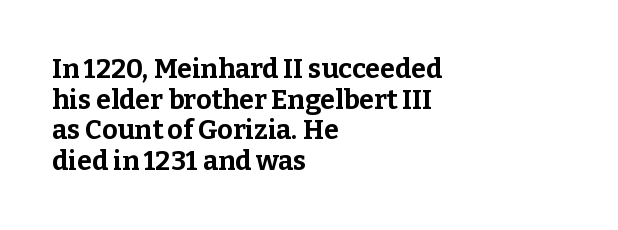
{"italic": "no", "bold": "yes", "underline": "no", "align": "left", "line_spacing": "tight", "line_spacing_ratio": 1.13, "letter_spacing": "normal", "letter_spacing_em": 0.0, "glyph_px": 27}
